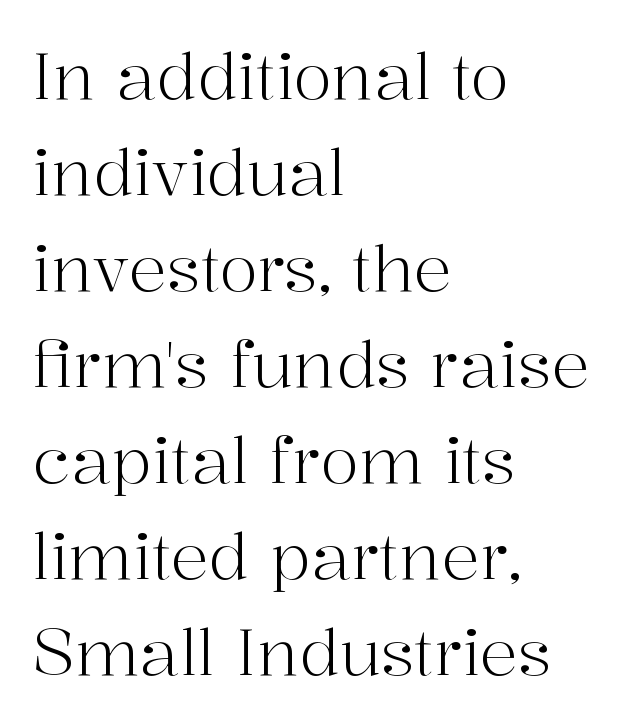
Q: Is the text bold? A: No.
Q: Is the text italic (slanted)? A: No, it is upright.
Q: Is the typeface a serif or a sans-serif typeface? A: Serif.
Q: Is the text underlined? A: No.
Q: How is the paragraph aligned? A: Left-aligned.
Q: Is the spacing between letters normal or unusually wide? A: Normal.
Q: Is the spacing between lines tight, normal or loose? A: Normal.
Q: Width (condensed, normal, or wide)? A: Normal.
Q: Stroke contrast? A: High.
Q: x-height? A: Medium.
Q: Monospaced? A: No.
